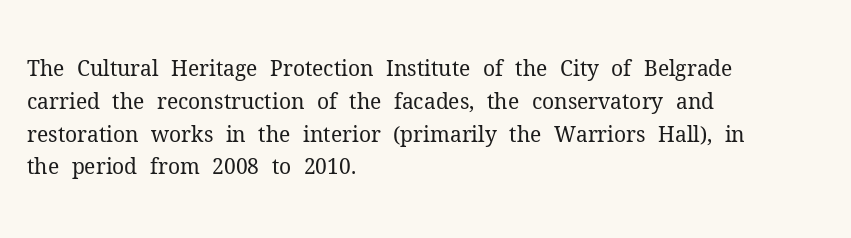
Q: Is the text bold? A: No.
Q: Is the text italic (slanted)? A: No, it is upright.
Q: Is the text underlined? A: No.
Q: How is the paragraph aligned? A: Left-aligned.
Q: Is the spacing between letters normal or unusually wide? A: Normal.
Q: Is the spacing between lines tight, normal or loose? A: Normal.
